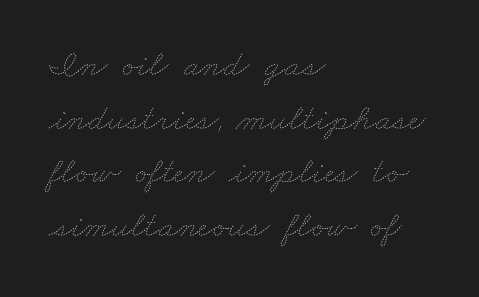
The image shows 37 px thin, wide type; set left-aligned, normal line spacing (1.45x), normal letter spacing, not underlined; low stroke contrast and a small x-height.
